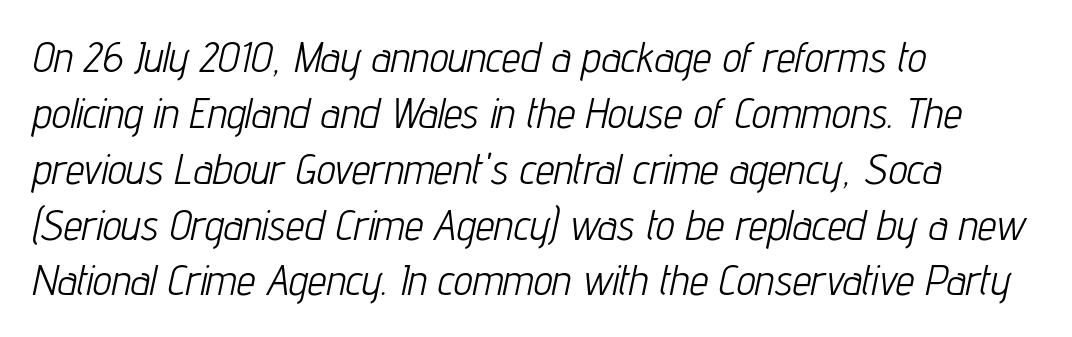
The image shows 42 px light, condensed type, italic (leaning right); set left-aligned, normal line spacing (1.33x), normal letter spacing, not underlined; low stroke contrast and a medium x-height.
